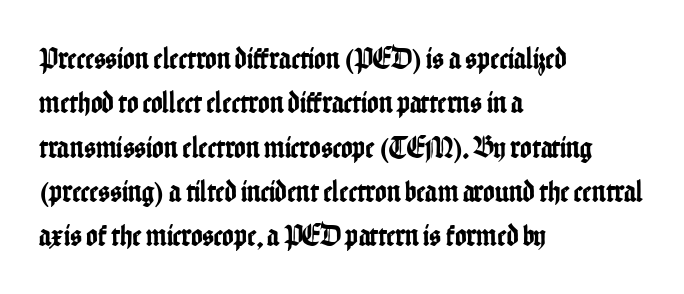
{"serif": "no", "italic": "no", "width": "condensed", "stroke_contrast": "low", "x_height": "medium", "monospaced": "no", "underline": "no", "align": "left", "line_spacing": "normal", "line_spacing_ratio": 1.43, "letter_spacing": "normal", "letter_spacing_em": 0.0, "glyph_px": 31}
